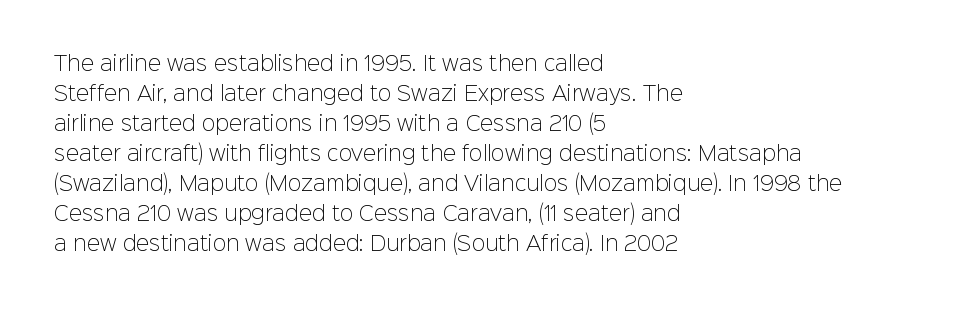
{"italic": "no", "bold": "no", "underline": "no", "align": "left", "line_spacing": "normal", "line_spacing_ratio": 1.5, "letter_spacing": "normal", "letter_spacing_em": 0.0, "glyph_px": 20}
